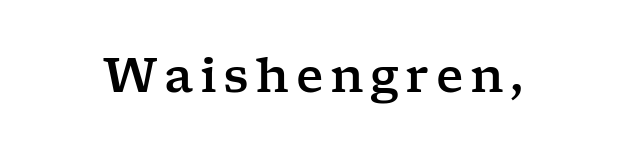
{"serif": "yes", "italic": "no", "width": "wide", "stroke_contrast": "low", "x_height": "medium", "monospaced": "no", "underline": "no", "glyph_px": 47}
